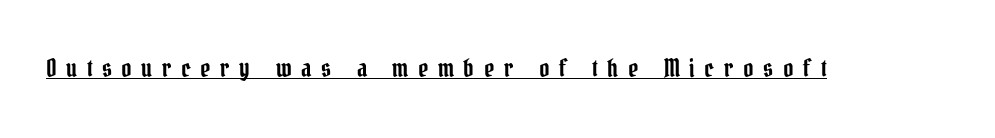
Q: Is the text italic (slanted)? A: No, it is upright.
Q: Is the text underlined? A: Yes.
Q: Is the spacing between letters normal or unusually wide? A: Unusually wide.
